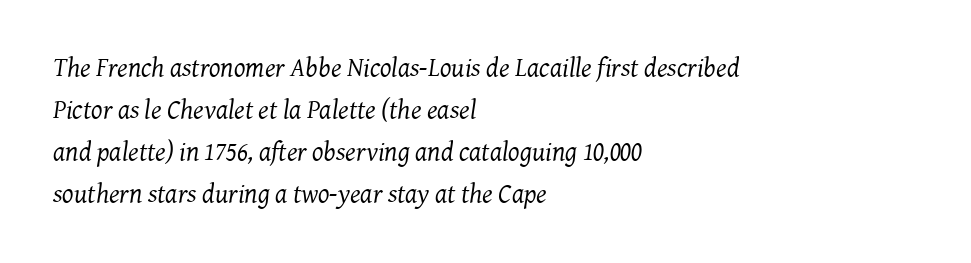
{"italic": "yes", "lean": "right", "slant_degrees": 7, "bold": "no", "underline": "no", "align": "left", "line_spacing": "normal", "line_spacing_ratio": 1.55, "letter_spacing": "normal", "letter_spacing_em": 0.0, "glyph_px": 27}
